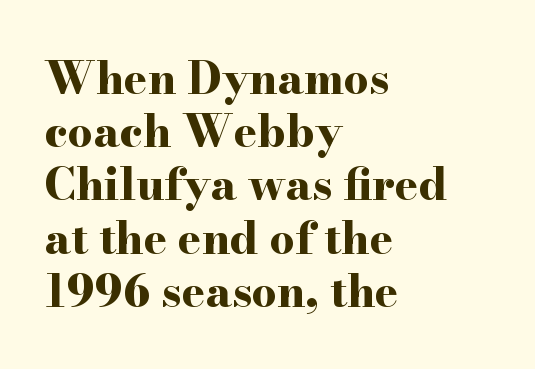
{"serif": "yes", "italic": "no", "bold": "yes", "weight": "bold", "width": "wide", "stroke_contrast": "high", "x_height": "small", "monospaced": "no", "underline": "no", "align": "left", "line_spacing_ratio": 1.21, "letter_spacing": "normal", "letter_spacing_em": 0.0, "glyph_px": 44}
